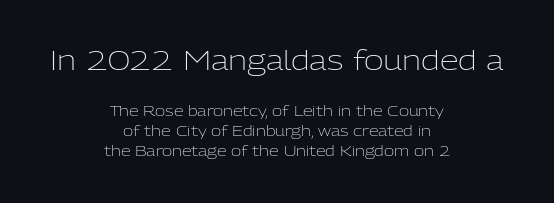
The type sits square on the baseline with zero lean. Larger block? The one above; the one below is distinctly smaller. Leading: standard. What stands out about the letter spacing? Nothing — it is the standard amount.
